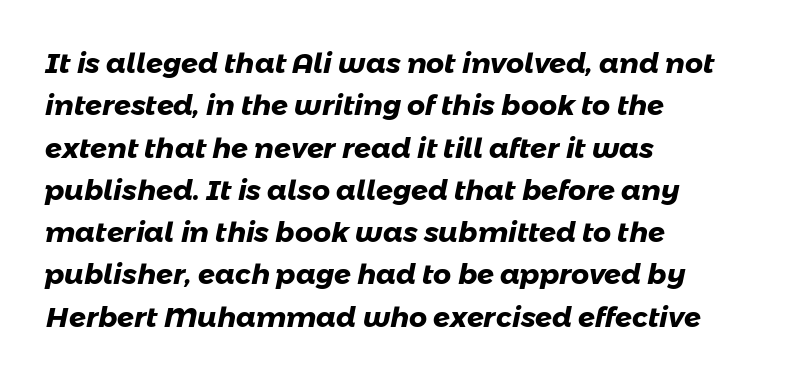
The image shows 28 px heavy sans-serif type; set left-aligned, normal line spacing (1.51x), normal letter spacing, not underlined; low stroke contrast and a medium x-height.
